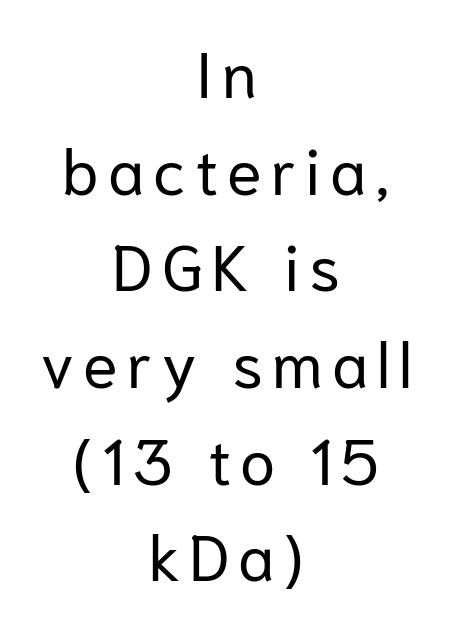
{"serif": "no", "italic": "no", "bold": "no", "weight": "regular", "width": "normal", "stroke_contrast": "low", "x_height": "medium", "monospaced": "no", "underline": "no", "align": "center", "line_spacing": "normal", "line_spacing_ratio": 1.51, "glyph_px": 64}
